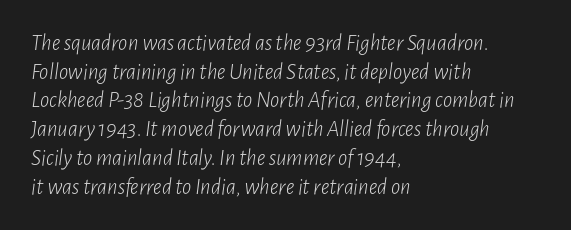
Q: Is the text bold? A: No.
Q: Is the text italic (slanted)? A: Yes, it leans right by about 7 degrees.
Q: Is the text underlined? A: No.
Q: How is the paragraph aligned? A: Left-aligned.
Q: Is the spacing between letters normal or unusually wide? A: Normal.
Q: Is the spacing between lines tight, normal or loose? A: Normal.
